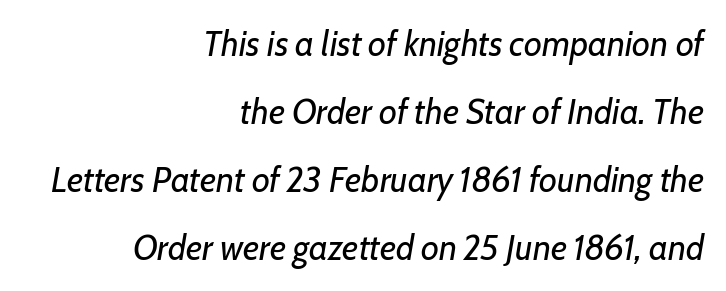
Q: Is the text bold? A: No.
Q: Is the text italic (slanted)? A: Yes, it leans right by about 7 degrees.
Q: Is the text underlined? A: No.
Q: How is the paragraph aligned? A: Right-aligned.
Q: Is the spacing between letters normal or unusually wide? A: Normal.
Q: Is the spacing between lines tight, normal or loose? A: Loose.
Q: Width (condensed, normal, or wide)? A: Normal.
Q: Stroke contrast? A: Low.
Q: x-height? A: Medium.
Q: Monospaced? A: No.
